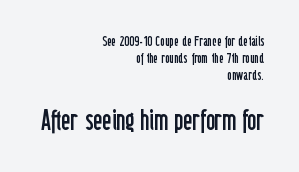
{"serif": "no", "italic": "no", "bold": "no", "weight": "regular", "width": "condensed", "stroke_contrast": "low", "x_height": "medium", "monospaced": "no", "underline": "no", "align": "right", "line_spacing_ratio": 1.22, "letter_spacing": "normal", "letter_spacing_em": 0.0, "larger_block": "second", "size_ratio": 2.0, "glyph_px": 28}
